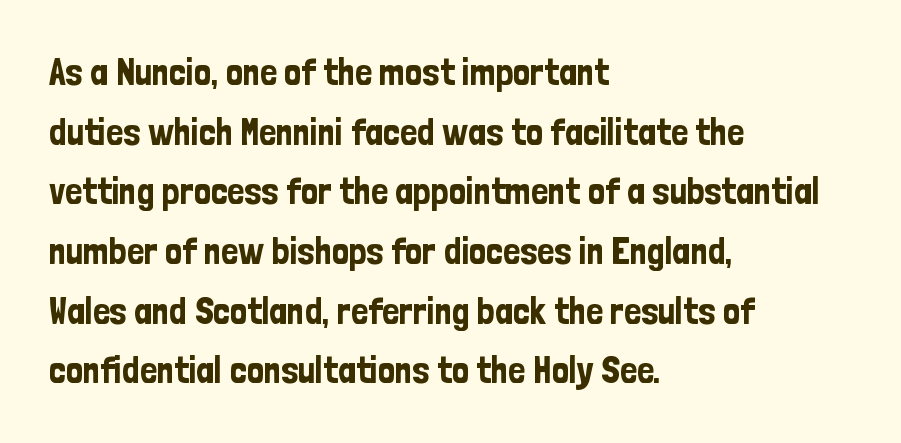
Classification — sans serif. The glyphs are unaccompanied by any horizontal stroke below them. Varying glyph widths throughout — classic text-font behaviour. Leading matches the norm, producing a regular column. Between one letter and the next there's only the usual sliver of space. Visually the block forms a straight wall on the left and a jagged coastline on the right.
